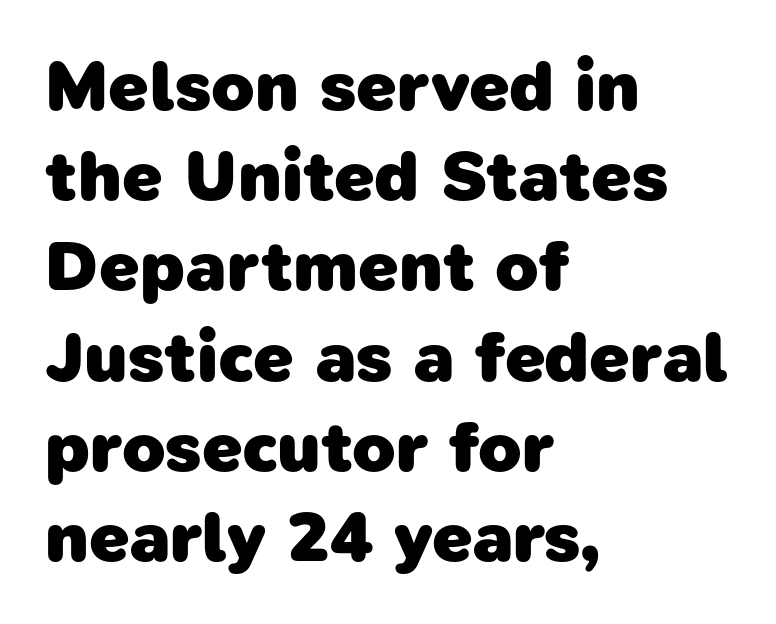
On the weight axis this lands at bold, roughly 700. Each letter keeps its own natural width here, so spacing adapts to shape. Typeset ragged right — the left edge is the straight one. If you measured baseline to baseline, you'd find a middling distance.
